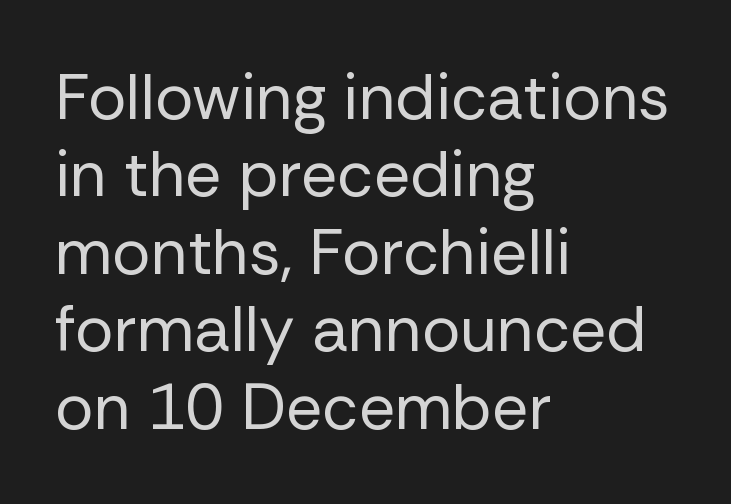
The passage shown has conventional tracking throughout. Heaviness? Minimal to ordinary, like unemphasized prose. Is there any slant? The stems are plumb. I'd call this a sans setting — the letters go barefoot.
